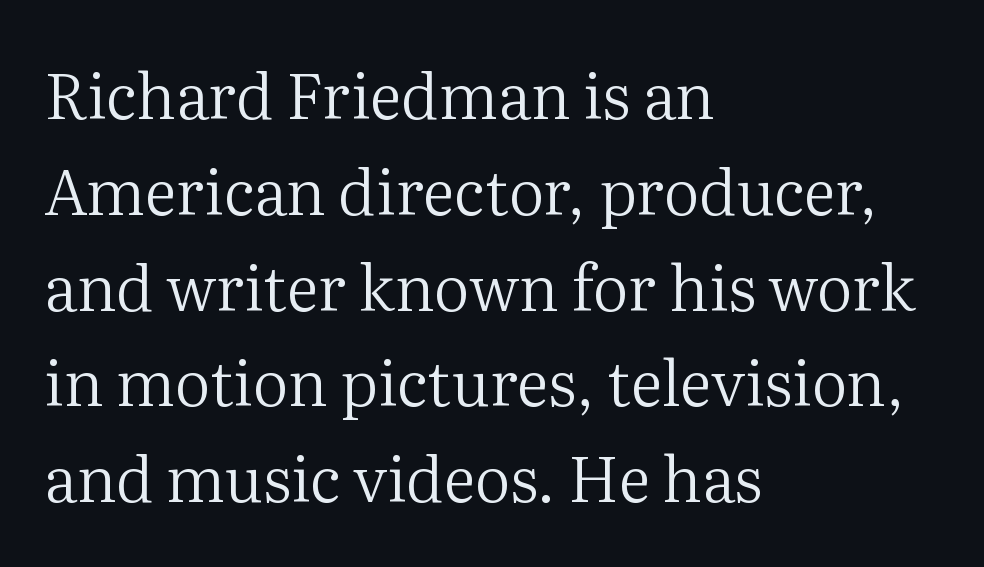
This is not heavy type; no bold has been used. Students, observe: this is what conventionally led text looks like. Serif or sans? Serif — the stroke terminals have little feet. You could call the tracking neutral — neither tight nor loose. Has an underline been added? It has not.
